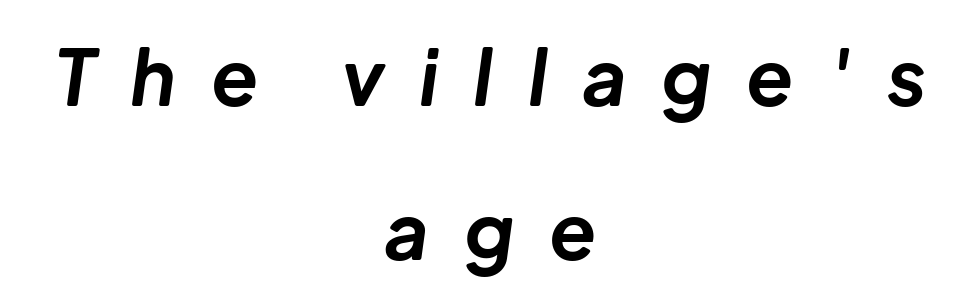
{"italic": "yes", "lean": "right", "slant_degrees": 8, "bold": "yes", "weight": "bold", "width": "normal", "stroke_contrast": "low", "x_height": "medium", "monospaced": "no", "underline": "no", "align": "center", "line_spacing": "loose", "line_spacing_ratio": 2.0, "letter_spacing": "wide", "letter_spacing_em": 0.45, "glyph_px": 77}
